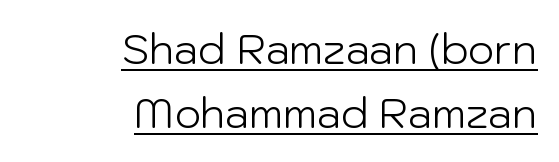
The image shows 41 px light sans-serif type, upright; set right-aligned, normal line spacing (1.56x), normal letter spacing, underlined; low stroke contrast and a medium x-height.
